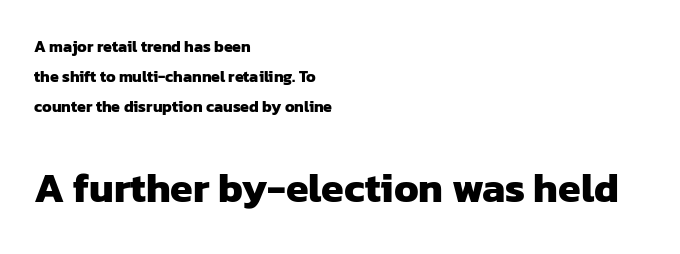
Visually, the bottom section dominates because its glyphs are scaled up. The space directly below the letters is spotless. Inter-character spacing is left at the font's built-in metrics. Line starts are locked; line ends wander. Do the characters align in a grid? No, the font is proportional. Summary of weight: heavy, a full bold.
